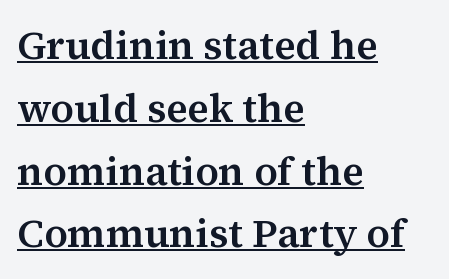
{"serif": "yes", "italic": "no", "width": "normal", "stroke_contrast": "medium", "x_height": "medium", "monospaced": "no", "underline": "yes", "align": "left", "line_spacing": "normal", "line_spacing_ratio": 1.57, "letter_spacing": "normal", "letter_spacing_em": 0.0, "glyph_px": 40}
